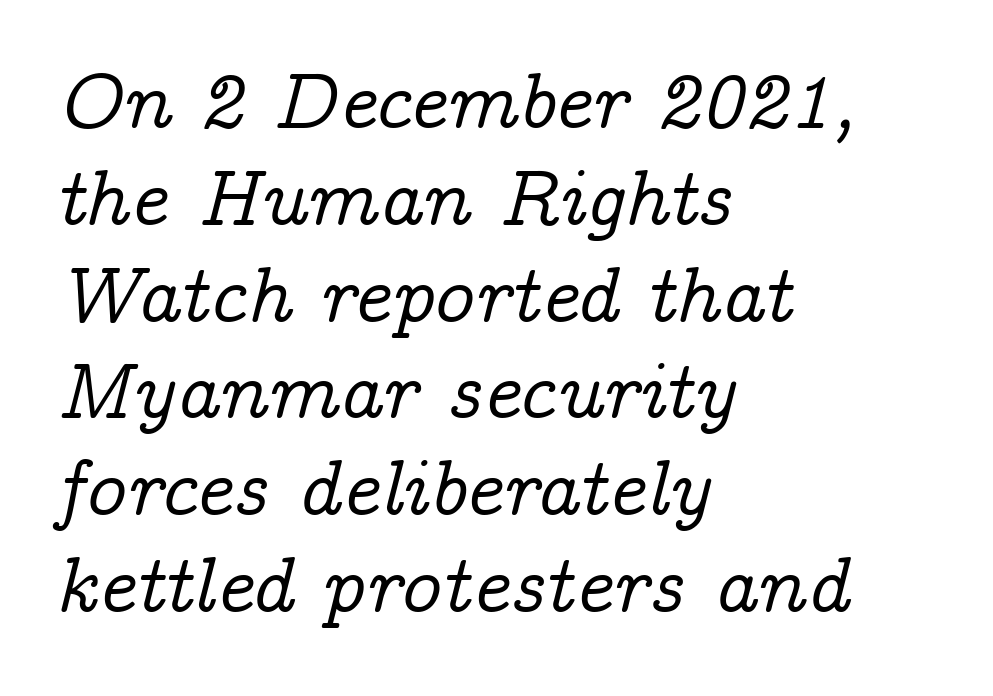
An italicized treatment has been applied to the whole sample. Classification — serif. The glyphs are unaccompanied by any horizontal stroke below them. Layout note: lines flush left. The letters advance in unequal steps, a hallmark of proportional type.
